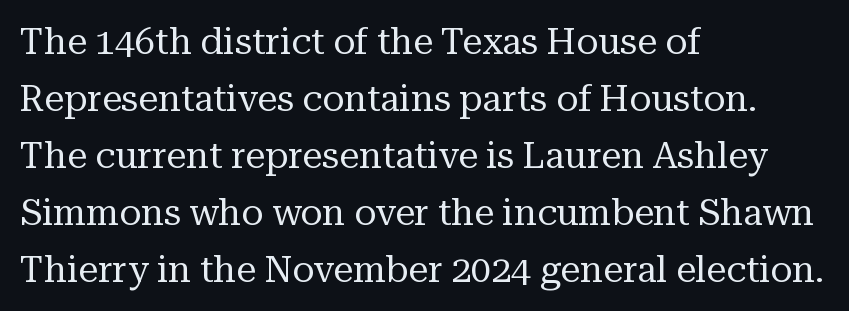
The image shows 36 px regular-weight serif type, upright; set left-aligned, normal line spacing (1.58x), normal letter spacing, not underlined; medium stroke contrast and a medium x-height.
